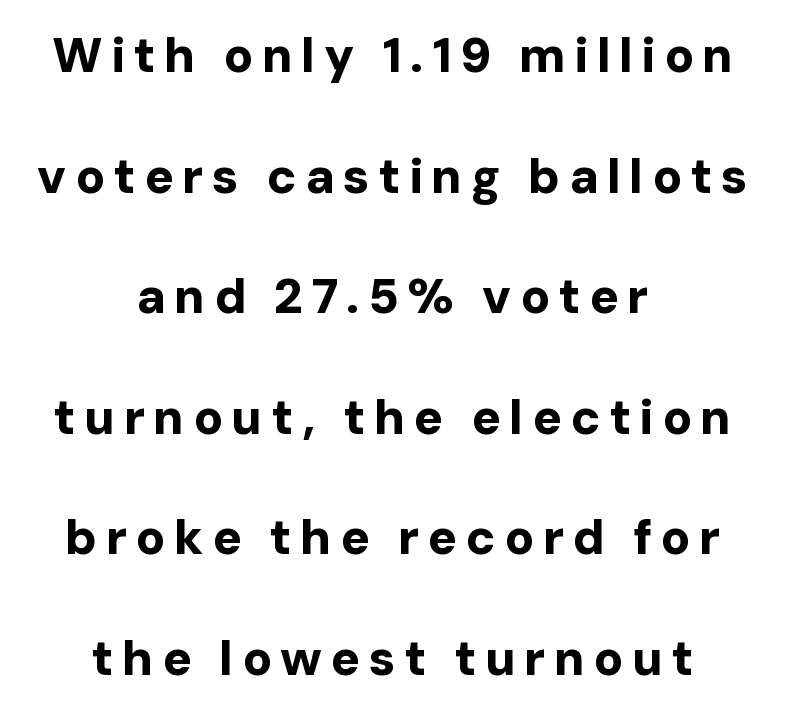
Character widths vary here, with narrow letters taking less room than wide ones. Neither beginnings nor endings align; midpoints do. Weight: bold. Every character sits straight up, as roman type does. Just letters on the line, the space beneath them empty. Students, observe: this is what heavily led, spacious text looks like.
